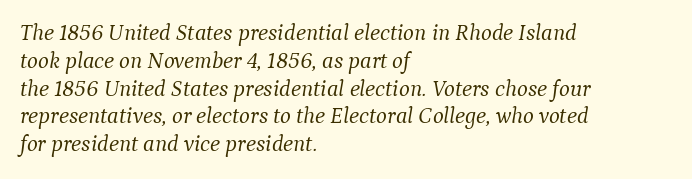
Q: Is the text bold? A: No.
Q: Is the text italic (slanted)? A: Yes, it leans right by about 9 degrees.
Q: Is the text underlined? A: No.
Q: How is the paragraph aligned? A: Left-aligned.
Q: Is the spacing between letters normal or unusually wide? A: Normal.
